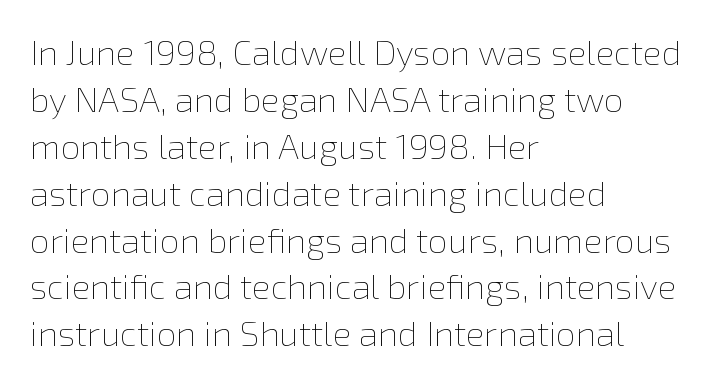
These lines sit exactly where default settings would place them. The rendering uses natural spacing where letterforms have individual widths. This rendering leaves character spacing at its baseline value. Think standard paragraph weight, or any step lighter than that. Posture: straight, roman, zero tilt. Is the block centered? No — it sits flush against the left margin.
